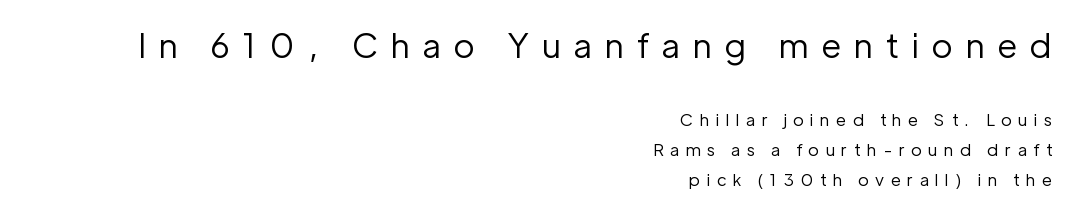
{"serif": "no", "italic": "no", "bold": "no", "weight": "regular", "width": "normal", "stroke_contrast": "low", "x_height": "medium", "monospaced": "no", "underline": "no", "align": "right", "line_spacing_ratio": 1.74, "letter_spacing": "wide", "letter_spacing_em": 0.39, "larger_block": "first", "size_ratio": 2.0, "glyph_px": 34}
